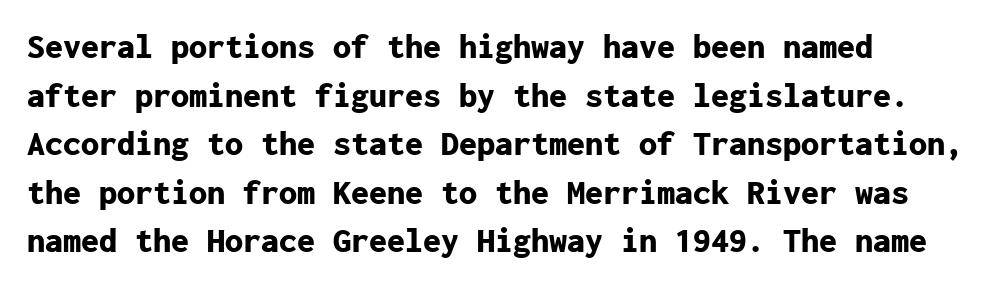
{"serif": "no", "italic": "no", "bold": "yes", "weight": "bold", "width": "normal", "stroke_contrast": "low", "x_height": "medium", "monospaced": "yes", "underline": "no", "line_spacing": "normal", "line_spacing_ratio": 1.35, "letter_spacing": "normal", "letter_spacing_em": 0.0, "glyph_px": 36}
